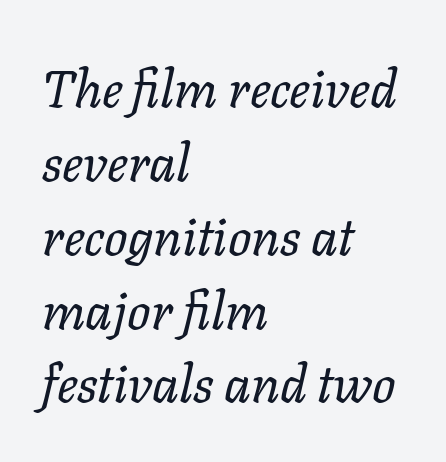
One-word summary of the alignment: left. These lines are rendered in a variable-pitch font. Designer's note — italics engaged. Bold? No — there's no thickening of the strokes.
